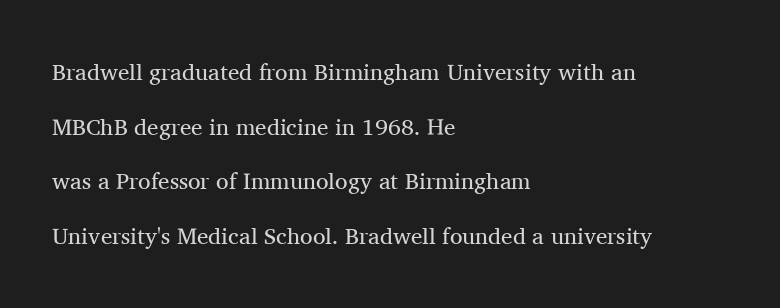
The image shows 23 px text type, upright; set left-aligned, loose line spacing (2.38x), normal letter spacing, not underlined.
